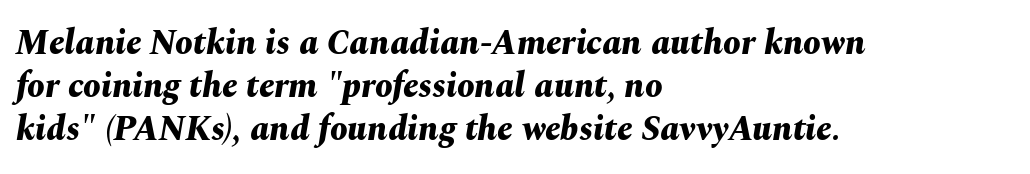
The image shows 35 px bold type, italic (leaning right); set left-aligned, line spacing 1.23x, normal letter spacing, not underlined; medium stroke contrast and a medium x-height.
